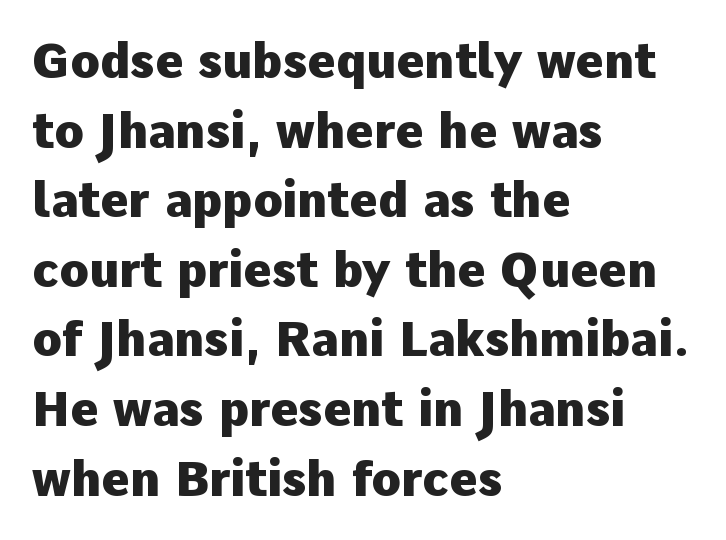
The image shows 48 px heavy sans-serif type, upright; set left-aligned, normal line spacing (1.45x), normal letter spacing, not underlined; low stroke contrast and a medium x-height.
